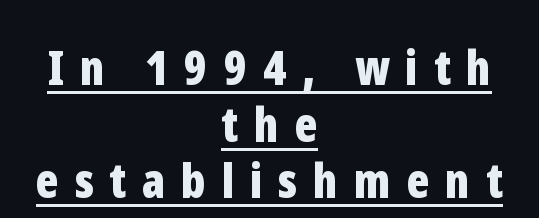
Q: Is the text bold? A: Yes.
Q: Is the text italic (slanted)? A: No, it is upright.
Q: Is the typeface a serif or a sans-serif typeface? A: Sans-serif.
Q: Is the text underlined? A: Yes.
Q: How is the paragraph aligned? A: Centered.
Q: Is the spacing between letters normal or unusually wide? A: Unusually wide.
Q: Width (condensed, normal, or wide)? A: Condensed.
Q: Stroke contrast? A: Low.
Q: x-height? A: Medium.
Q: Monospaced? A: No.
